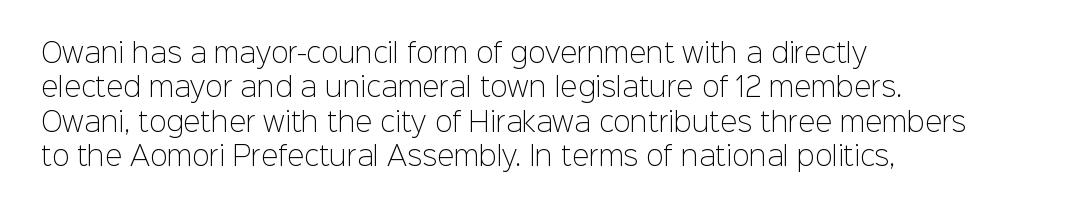
The image shows 26 px text type, upright; set left-aligned, normal line spacing (1.32x), normal letter spacing, not underlined.
